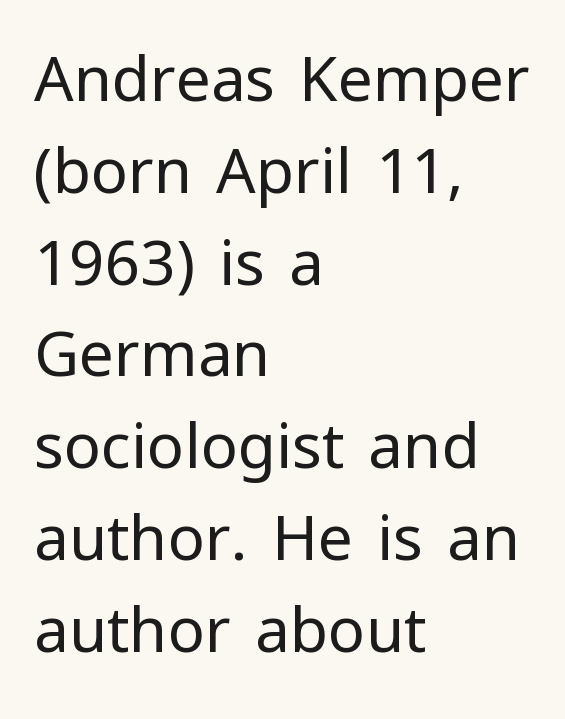
{"serif": "no", "italic": "no", "bold": "no", "weight": "regular", "width": "normal", "stroke_contrast": "low", "x_height": "medium", "monospaced": "no", "underline": "no", "align": "left", "line_spacing": "normal", "line_spacing_ratio": 1.48, "letter_spacing": "normal", "letter_spacing_em": 0.0, "glyph_px": 62}
